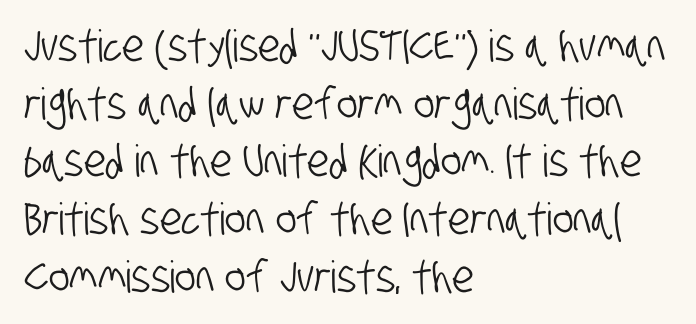
The image shows 44 px condensed sans-serif type; set left-aligned, normal line spacing (1.31x), normal letter spacing, not underlined; low stroke contrast and a large x-height.
